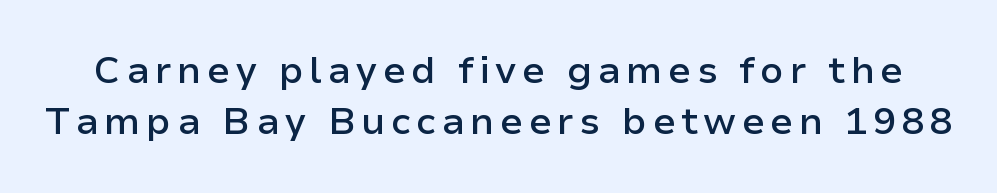
The image shows 38 px semibold sans-serif type, upright; set normal line spacing (1.35x), not underlined; low stroke contrast and a medium x-height.
